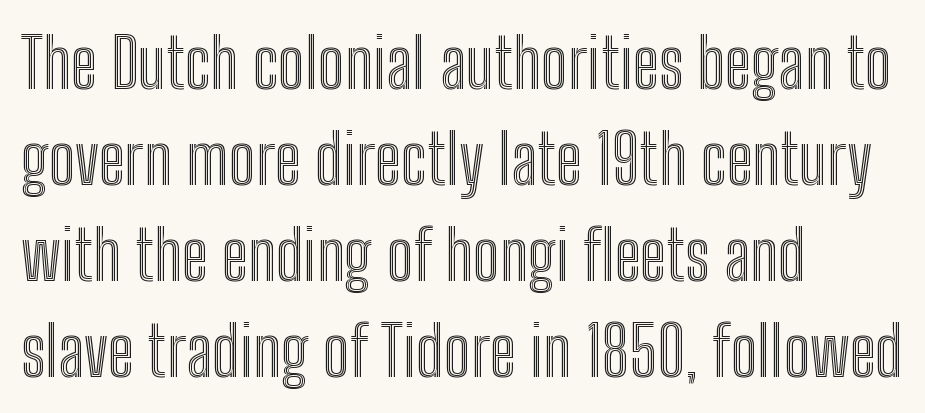
Q: Is the text italic (slanted)? A: No, it is upright.
Q: Is the text underlined? A: No.
Q: How is the paragraph aligned? A: Left-aligned.
Q: Is the spacing between letters normal or unusually wide? A: Normal.
Q: Is the spacing between lines tight, normal or loose? A: Normal.
Q: Width (condensed, normal, or wide)? A: Condensed.
Q: x-height? A: Medium.
Q: Monospaced? A: No.
